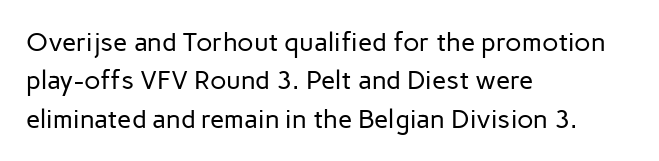
The image shows 26 px text type, upright; set left-aligned, normal line spacing (1.48x), normal letter spacing, not underlined.
